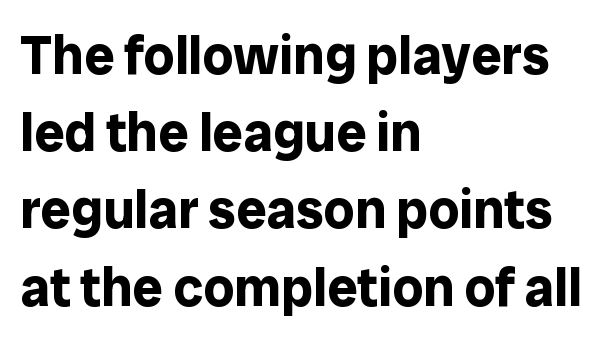
Q: Is the text bold? A: Yes.
Q: Is the text italic (slanted)? A: No, it is upright.
Q: Is the typeface a serif or a sans-serif typeface? A: Sans-serif.
Q: Is the text underlined? A: No.
Q: How is the paragraph aligned? A: Left-aligned.
Q: Is the spacing between letters normal or unusually wide? A: Normal.
Q: Is the spacing between lines tight, normal or loose? A: Normal.
Q: Width (condensed, normal, or wide)? A: Normal.
Q: Stroke contrast? A: Low.
Q: x-height? A: Medium.
Q: Monospaced? A: No.
